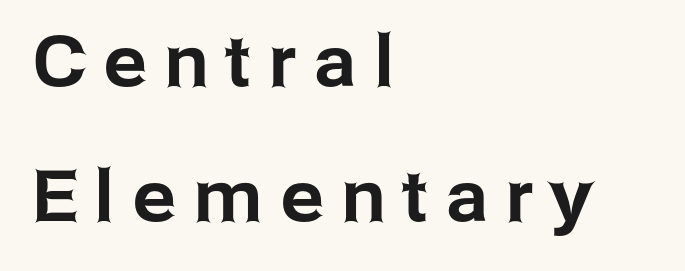
The specimen reads as upright at a glance. Any mark beneath the type? The region is blank. Each letter keeps its own natural width here, so spacing adapts to shape. Each new line begins a long way beneath the previous one.
